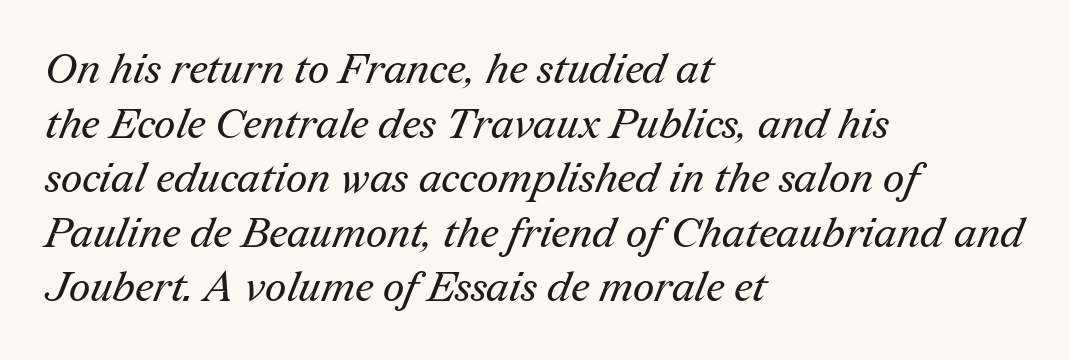
The image shows 42 px regular-weight serif type; set left-aligned, normal line spacing (1.3x), normal letter spacing, not underlined; medium stroke contrast and a medium x-height.
